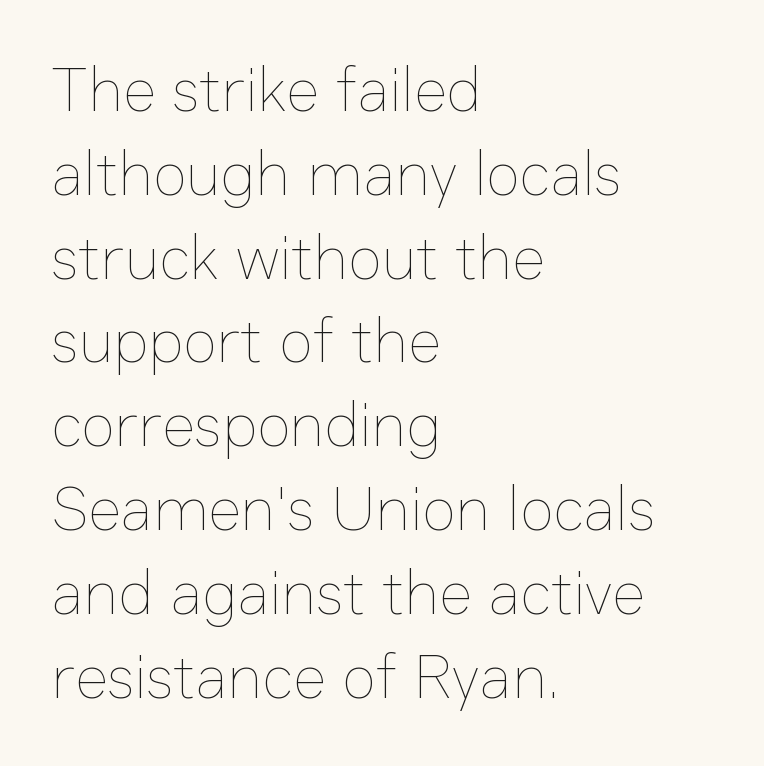
{"italic": "no", "bold": "no", "weight": "thin", "width": "normal", "stroke_contrast": "low", "x_height": "medium", "monospaced": "no", "underline": "no", "align": "left", "line_spacing": "normal", "line_spacing_ratio": 1.33, "letter_spacing": "normal", "letter_spacing_em": 0.0, "glyph_px": 63}
